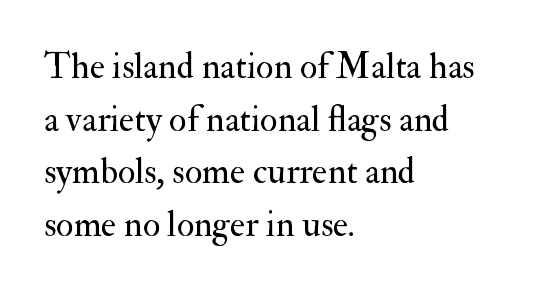
Does the leading feel generous? No, just average. Where is the straight margin? On the left. Words appear dense and cohesive because spacing is normal. The face used here is proportionally spaced, like ordinary book or web type.
